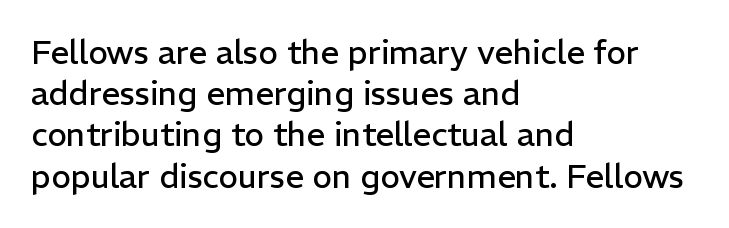
{"serif": "no", "italic": "no", "bold": "no", "weight": "regular", "width": "normal", "stroke_contrast": "low", "x_height": "medium", "monospaced": "no", "underline": "no", "align": "left", "line_spacing": "normal", "line_spacing_ratio": 1.25, "letter_spacing": "normal", "letter_spacing_em": 0.0, "glyph_px": 33}
